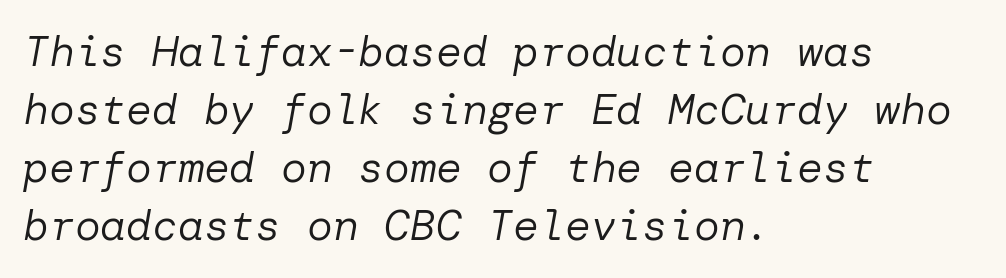
Q: Is the text bold? A: No.
Q: Is the text italic (slanted)? A: Yes, it leans right by about 10 degrees.
Q: Is the text underlined? A: No.
Q: How is the paragraph aligned? A: Left-aligned.
Q: Is the spacing between letters normal or unusually wide? A: Normal.
Q: Is the spacing between lines tight, normal or loose? A: Normal.
Q: Width (condensed, normal, or wide)? A: Normal.
Q: Stroke contrast? A: Low.
Q: x-height? A: Medium.
